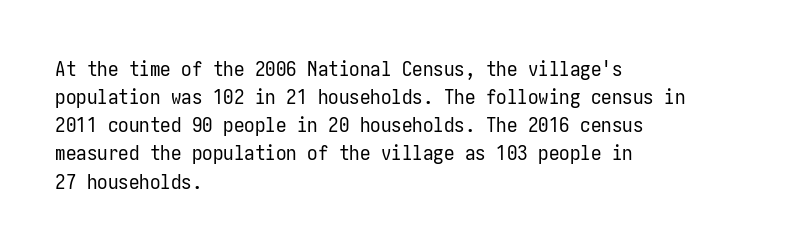
The image shows 21 px text type, upright; set left-aligned, normal line spacing (1.34x), normal letter spacing, not underlined.
